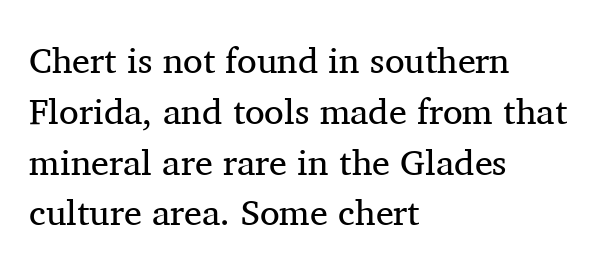
{"serif": "yes", "italic": "no", "bold": "no", "weight": "regular", "width": "normal", "stroke_contrast": "medium", "x_height": "medium", "monospaced": "no", "underline": "no", "align": "left", "line_spacing": "normal", "line_spacing_ratio": 1.41, "letter_spacing": "normal", "letter_spacing_em": 0.0, "glyph_px": 36}
